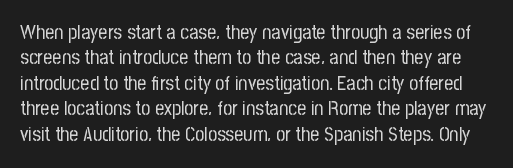
The image shows 20 px text type, upright; set normal line spacing (1.27x), normal letter spacing, not underlined.
